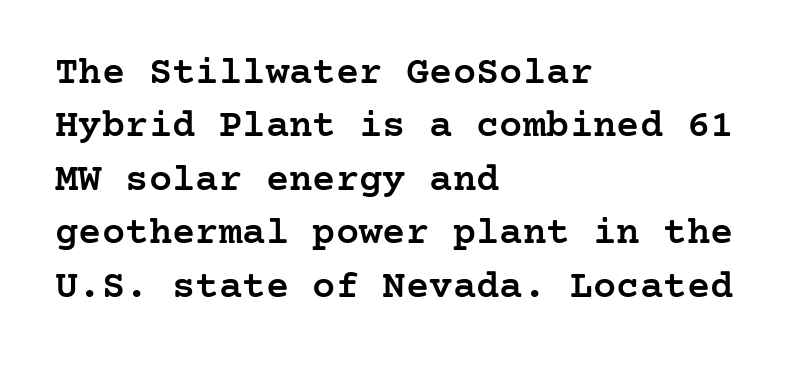
{"serif": "yes", "italic": "no", "bold": "semi", "weight": "semibold", "width": "normal", "stroke_contrast": "low", "x_height": "medium", "underline": "no", "align": "left", "line_spacing": "normal", "line_spacing_ratio": 1.37, "letter_spacing": "normal", "letter_spacing_em": 0.0, "glyph_px": 39}
